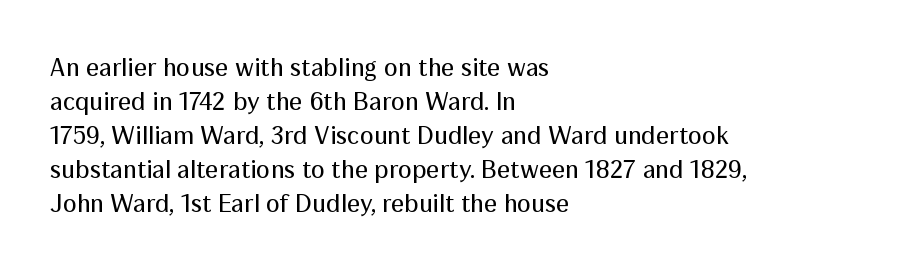
Descenders are the only things crossing below the line. All the whitespace from short lines collects on the right. Characters remain perfectly vertical along every line. The letters sit at their default tracking, neither squeezed nor spread.
